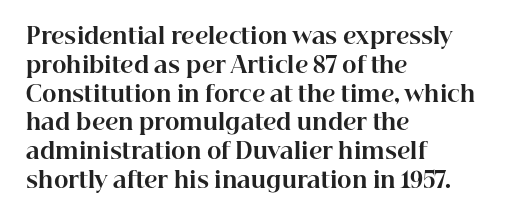
{"italic": "no", "bold": "yes", "underline": "no", "align": "left", "line_spacing": "normal", "line_spacing_ratio": 1.31, "letter_spacing": "normal", "letter_spacing_em": 0.0, "glyph_px": 22}
